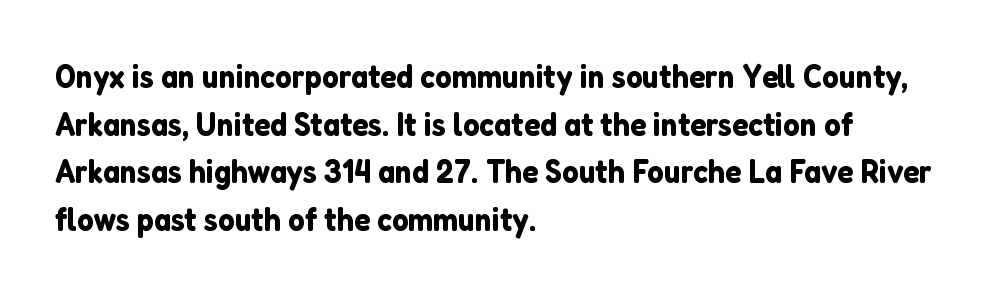
{"serif": "no", "italic": "no", "width": "normal", "stroke_contrast": "low", "x_height": "medium", "monospaced": "no", "underline": "no", "align": "left", "line_spacing": "normal", "line_spacing_ratio": 1.44, "letter_spacing": "normal", "letter_spacing_em": 0.0, "glyph_px": 33}
